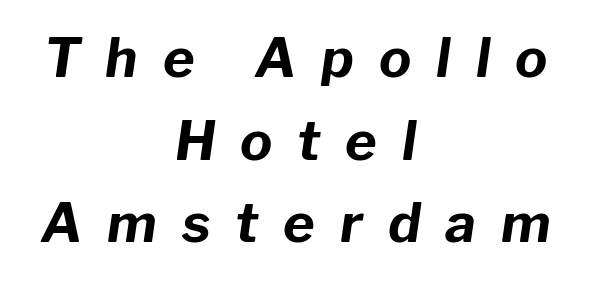
The image shows 54 px bold type, italic (leaning right); set centered, normal line spacing (1.53x), unusually wide letter spacing (+0.46 em), not underlined; low stroke contrast and a medium x-height.
